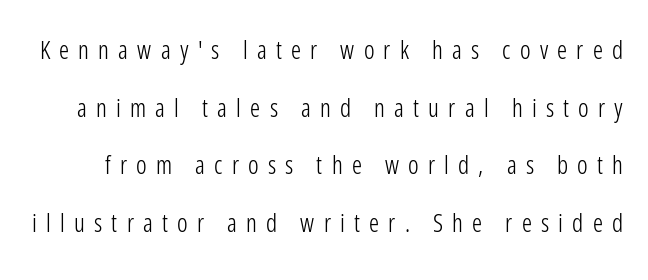
The image shows 25 px text type, upright; set loose line spacing (2.31x), unusually wide letter spacing (+0.37 em), not underlined.
